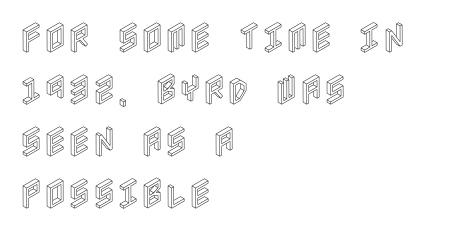
{"italic": "no", "width": "condensed", "x_height": "large", "underline": "no", "align": "left", "line_spacing": "normal", "line_spacing_ratio": 1.58, "letter_spacing": "normal", "letter_spacing_em": 0.0, "glyph_px": 33}
